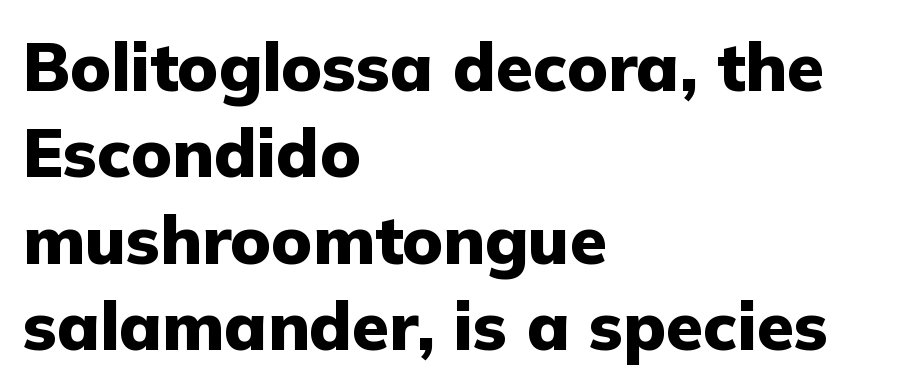
The image shows 67 px heavy sans-serif type, upright; set left-aligned, normal line spacing (1.29x), normal letter spacing, not underlined; low stroke contrast and a medium x-height.
